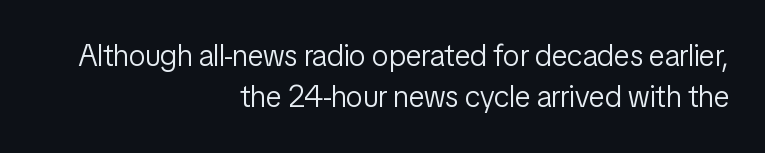
The image shows 30 px light, condensed sans-serif type, upright; set right-aligned, normal line spacing (1.38x), normal letter spacing, not underlined; low stroke contrast and a medium x-height.
